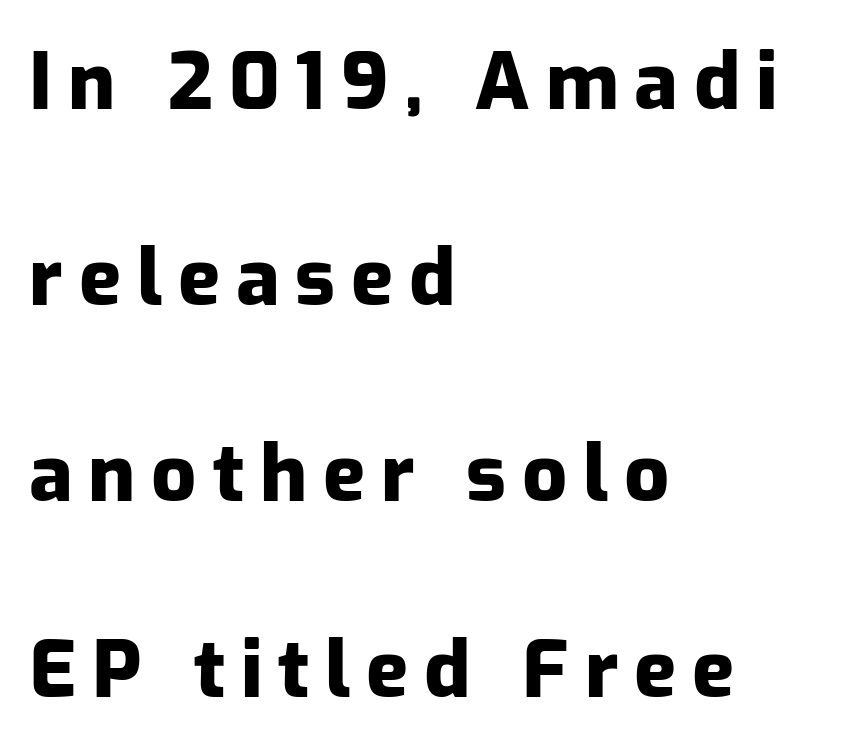
Q: Is the text bold? A: Yes.
Q: Is the text italic (slanted)? A: No, it is upright.
Q: Is the typeface a serif or a sans-serif typeface? A: Sans-serif.
Q: Is the text underlined? A: No.
Q: How is the paragraph aligned? A: Left-aligned.
Q: Is the spacing between letters normal or unusually wide? A: Unusually wide.
Q: Is the spacing between lines tight, normal or loose? A: Loose.
Q: Width (condensed, normal, or wide)? A: Normal.
Q: Stroke contrast? A: Low.
Q: x-height? A: Medium.
Q: Monospaced? A: No.
